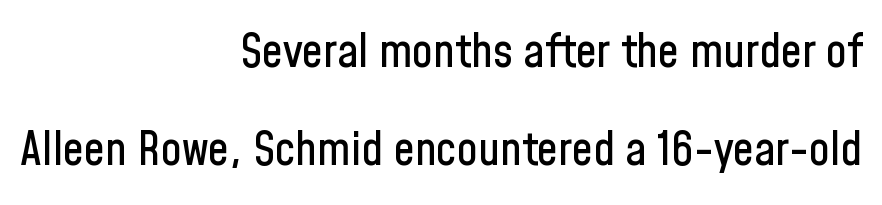
Q: Is the text italic (slanted)? A: No, it is upright.
Q: Is the typeface a serif or a sans-serif typeface? A: Sans-serif.
Q: Is the text underlined? A: No.
Q: How is the paragraph aligned? A: Right-aligned.
Q: Is the spacing between letters normal or unusually wide? A: Normal.
Q: Is the spacing between lines tight, normal or loose? A: Loose.
Q: Width (condensed, normal, or wide)? A: Condensed.
Q: Stroke contrast? A: Low.
Q: x-height? A: Medium.
Q: Monospaced? A: No.
